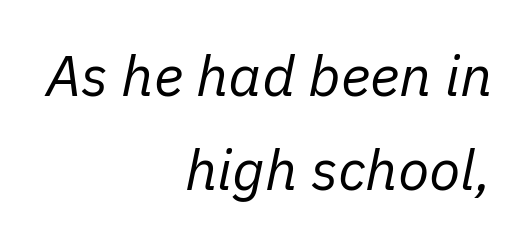
The image shows 57 px regular-weight type, italic (leaning right); set right-aligned, normal line spacing (1.65x), normal letter spacing, not underlined; low stroke contrast and a medium x-height.
